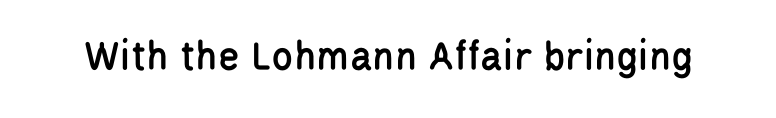
{"serif": "no", "italic": "no", "width": "condensed", "stroke_contrast": "low", "x_height": "large", "monospaced": "no", "underline": "no", "letter_spacing": "normal", "letter_spacing_em": 0.0, "glyph_px": 44}
